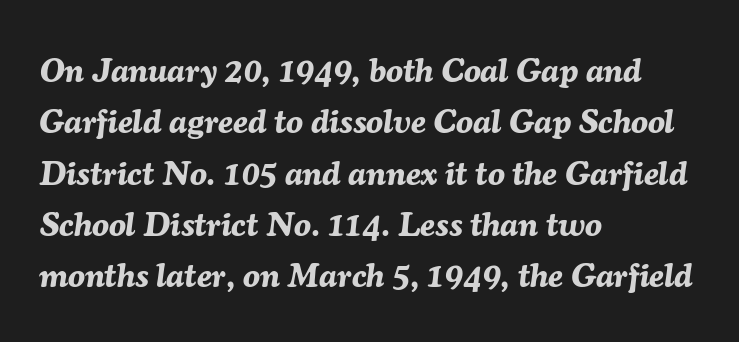
The image shows 34 px bold type, italic (leaning right); set left-aligned, normal line spacing (1.51x), normal letter spacing, not underlined; medium stroke contrast and a medium x-height.
